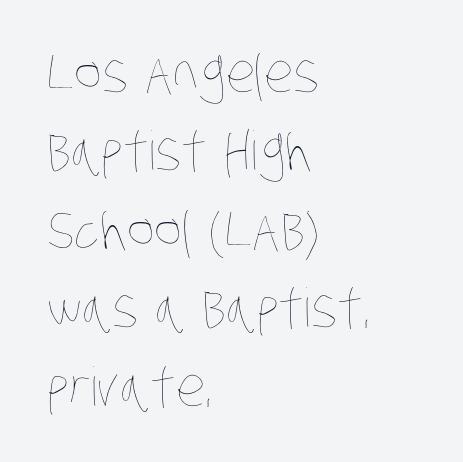
The type is set solid horizontally, with unmodified tracking. The letters advance in unequal steps, a hallmark of proportional type. Stroke thickness stays within the range of a standard reading face or lighter. Vertically, the passage feels balanced, rows spaced as you'd expect.
